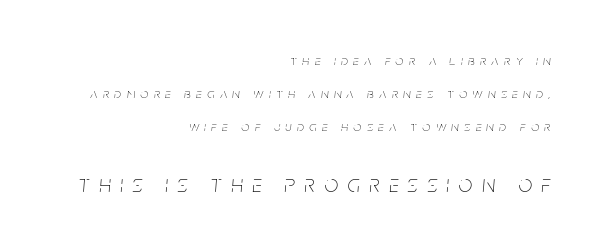
The image shows 24 px text type, italic (leaning right); set right-aligned, loose line spacing (2.35x), unusually wide letter spacing (+0.4 em), not underlined; the second (bottom) block is 1.71x larger.
